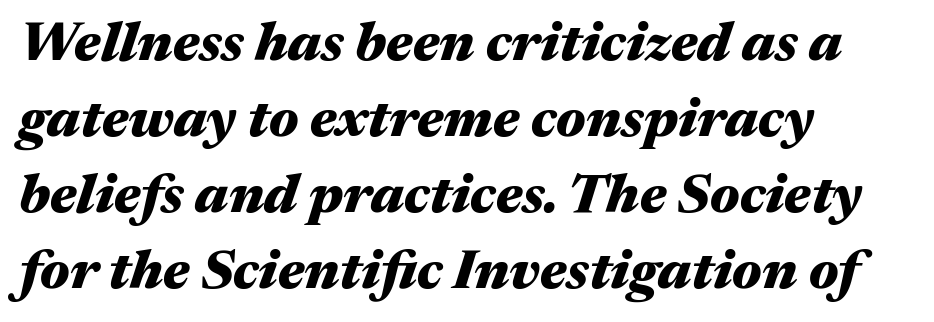
Q: Is the text bold? A: Yes.
Q: Is the text italic (slanted)? A: Yes, it leans right by about 17 degrees.
Q: Is the text underlined? A: No.
Q: How is the paragraph aligned? A: Left-aligned.
Q: Is the spacing between letters normal or unusually wide? A: Normal.
Q: Is the spacing between lines tight, normal or loose? A: Normal.
Q: Width (condensed, normal, or wide)? A: Wide.
Q: Stroke contrast? A: Medium.
Q: x-height? A: Medium.
Q: Monospaced? A: No.
